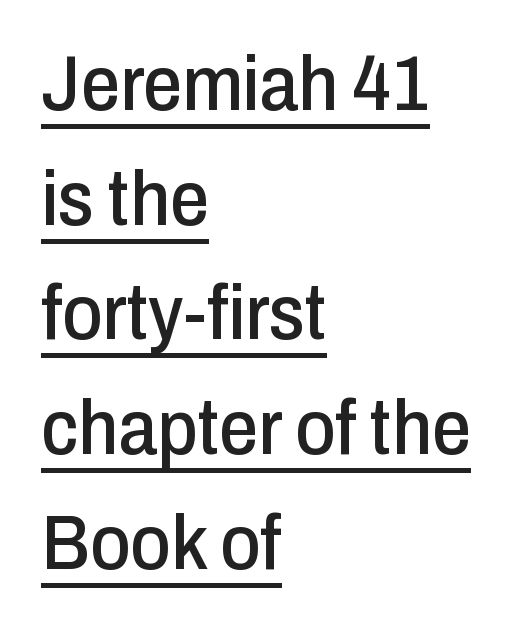
{"serif": "no", "italic": "no", "width": "condensed", "stroke_contrast": "low", "x_height": "medium", "monospaced": "no", "underline": "yes", "align": "left", "line_spacing": "normal", "line_spacing_ratio": 1.47, "letter_spacing": "normal", "letter_spacing_em": 0.0, "glyph_px": 78}
